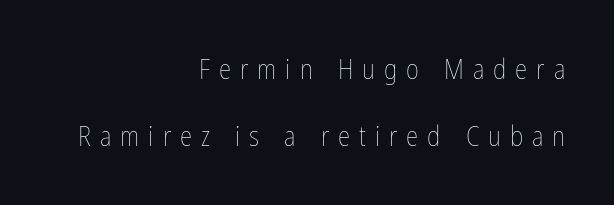
Q: Is the text bold? A: No.
Q: Is the text italic (slanted)? A: No, it is upright.
Q: Is the text underlined? A: No.
Q: How is the paragraph aligned? A: Right-aligned.
Q: Is the spacing between letters normal or unusually wide? A: Unusually wide.
Q: Is the spacing between lines tight, normal or loose? A: Loose.
Q: Width (condensed, normal, or wide)? A: Condensed.
Q: Stroke contrast? A: Low.
Q: x-height? A: Medium.
Q: Monospaced? A: No.
